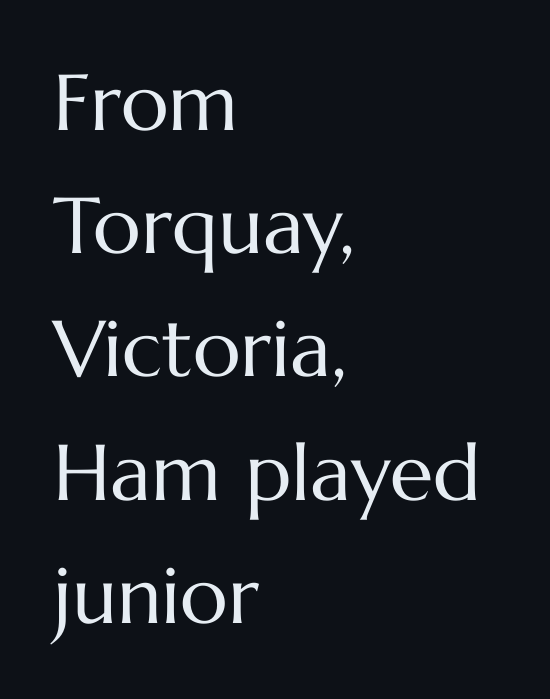
The image shows 79 px regular-weight type, upright; set left-aligned, normal line spacing (1.56x), normal letter spacing, not underlined; medium stroke contrast and a medium x-height.
